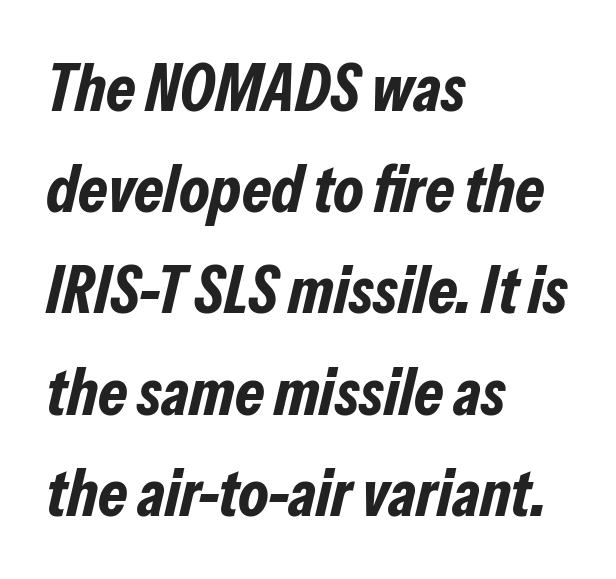
Q: Is the text bold? A: Yes.
Q: Is the text italic (slanted)? A: Yes, it leans right by about 13 degrees.
Q: Is the text underlined? A: No.
Q: How is the paragraph aligned? A: Left-aligned.
Q: Is the spacing between letters normal or unusually wide? A: Normal.
Q: Is the spacing between lines tight, normal or loose? A: Normal.
Q: Width (condensed, normal, or wide)? A: Condensed.
Q: Stroke contrast? A: Low.
Q: x-height? A: Medium.
Q: Monospaced? A: No.
